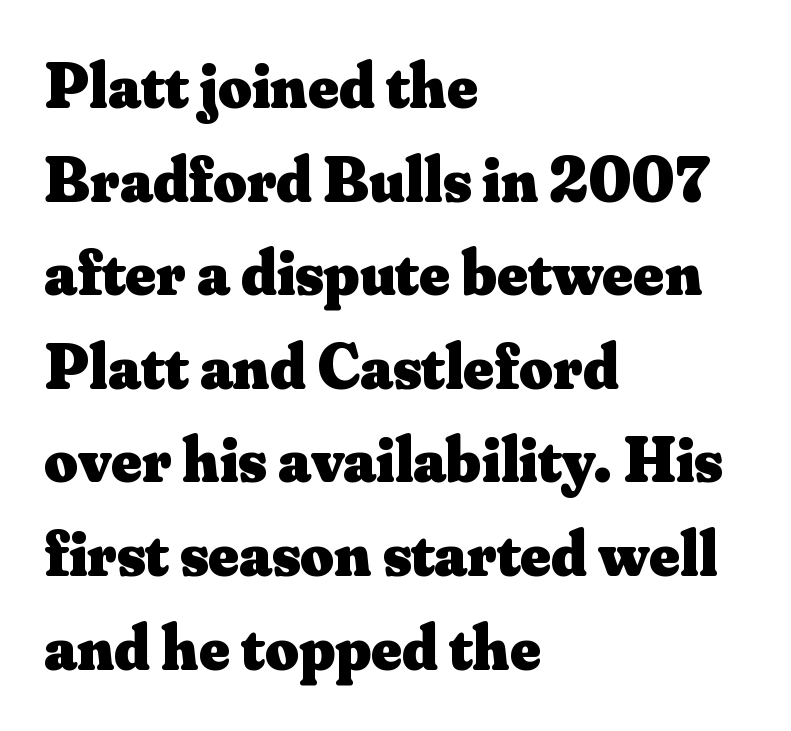
The image shows 65 px heavy serif type, upright; set left-aligned, normal line spacing (1.44x), normal letter spacing, not underlined; medium stroke contrast and a small x-height.
